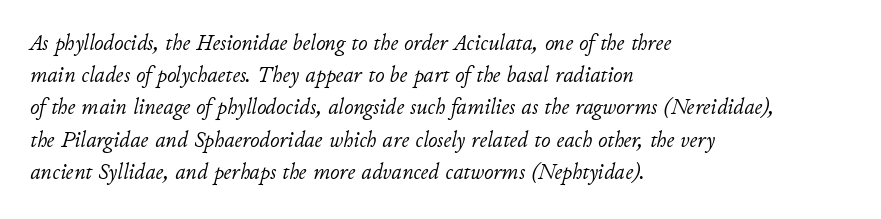
Q: Is the text bold? A: No.
Q: Is the text italic (slanted)? A: Yes, it leans right by about 11 degrees.
Q: Is the text underlined? A: No.
Q: How is the paragraph aligned? A: Left-aligned.
Q: Is the spacing between letters normal or unusually wide? A: Normal.
Q: Is the spacing between lines tight, normal or loose? A: Normal.
